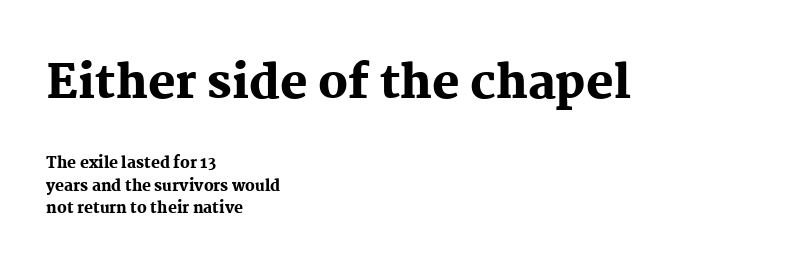
Q: Is the text bold? A: Yes.
Q: Is the text italic (slanted)? A: No, it is upright.
Q: Is the typeface a serif or a sans-serif typeface? A: Serif.
Q: Is the text underlined? A: No.
Q: How is the paragraph aligned? A: Left-aligned.
Q: Is the spacing between letters normal or unusually wide? A: Normal.
Q: Is the spacing between lines tight, normal or loose? A: Normal.
Q: Which block of text is set in a larger size, the first (top) or the second (bottom)? A: The first (top) one.
Q: Width (condensed, normal, or wide)? A: Normal.
Q: Stroke contrast? A: Medium.
Q: x-height? A: Medium.
Q: Monospaced? A: No.
